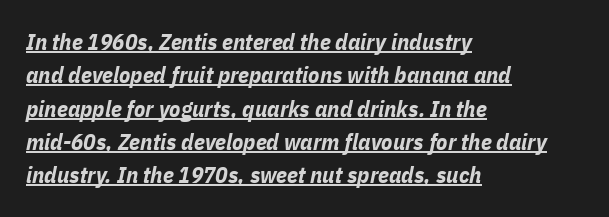
{"italic": "yes", "lean": "right", "slant_degrees": 11, "bold": "yes", "underline": "yes", "align": "left", "line_spacing": "normal", "line_spacing_ratio": 1.45, "letter_spacing": "normal", "letter_spacing_em": 0.0, "glyph_px": 23}
